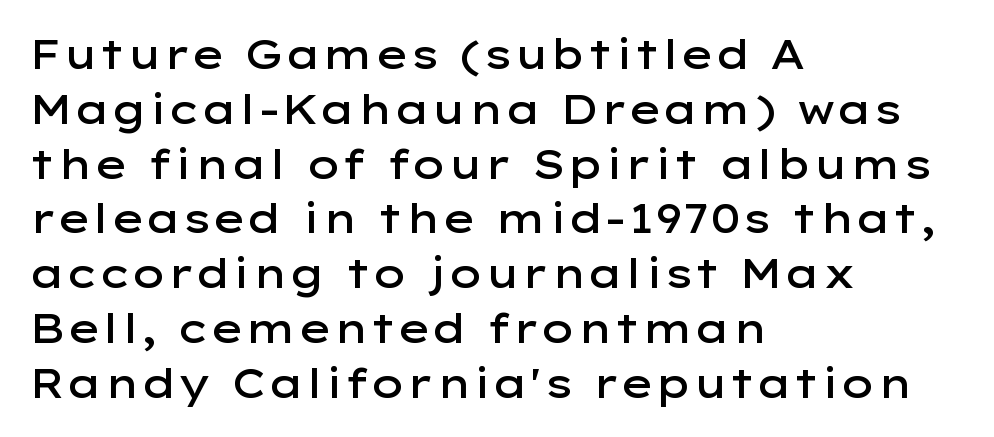
The space beneath each line is pristine and unruled. Does the type have serifs? No, each stem ends abruptly. Leftover space on each line is placed entirely after the last word. No extra tracking has been applied to these lines. This is moderately heavy type, rendered in semibold.
